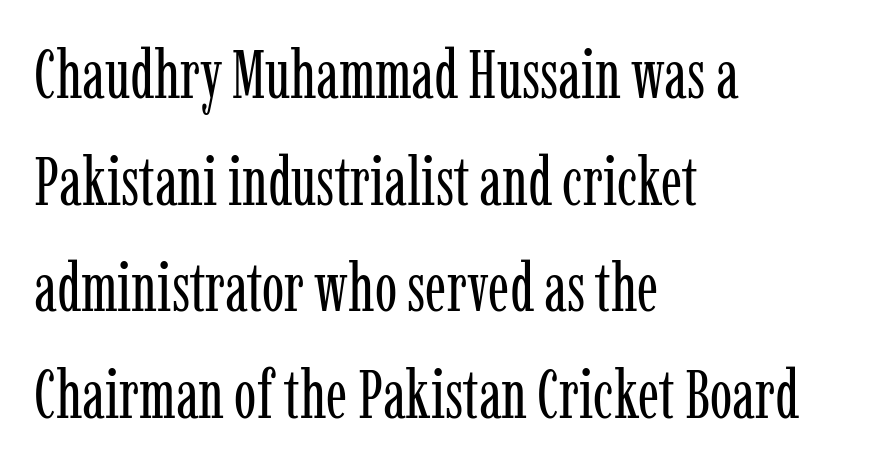
{"serif": "yes", "italic": "no", "bold": "no", "weight": "regular", "width": "condensed", "stroke_contrast": "low", "x_height": "medium", "monospaced": "no", "underline": "no", "align": "left", "line_spacing": "normal", "line_spacing_ratio": 1.59, "letter_spacing": "normal", "letter_spacing_em": 0.0, "glyph_px": 67}
